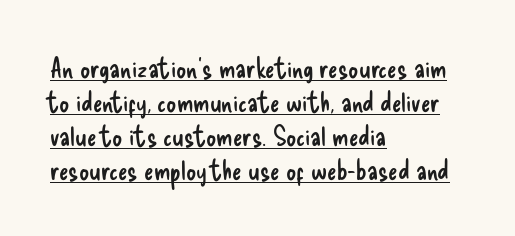
What decoration does the sample have? An underline. This is sans-serif lettering, the kind often seen on screens and signage. The lines in this sample share a left origin and differ only in where they stop. The face used here is proportionally spaced, like ordinary book or web type.
